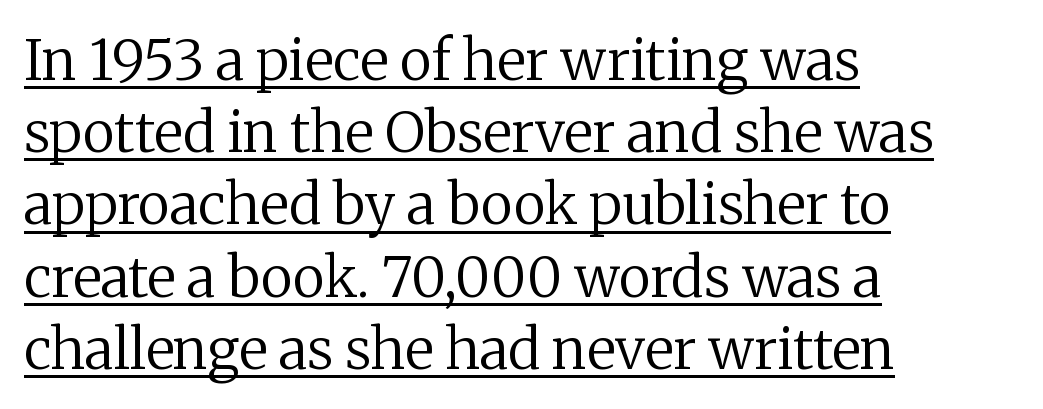
Q: Is the text bold? A: No.
Q: Is the text italic (slanted)? A: No, it is upright.
Q: Is the typeface a serif or a sans-serif typeface? A: Serif.
Q: Is the text underlined? A: Yes.
Q: How is the paragraph aligned? A: Left-aligned.
Q: Is the spacing between letters normal or unusually wide? A: Normal.
Q: Is the spacing between lines tight, normal or loose? A: Normal.
Q: Width (condensed, normal, or wide)? A: Normal.
Q: Stroke contrast? A: Medium.
Q: x-height? A: Medium.
Q: Monospaced? A: No.
